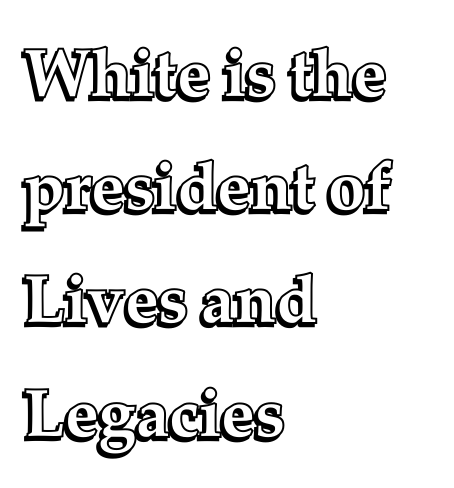
Style check: upright. Anything drawn beneath the words? Only blank space. Students, note that the glyphs here touch the page at normal intervals. The rendering uses a moderate line-height, typical for paragraphs. One-word summary of the alignment: left. Note the varied advance widths — an 'i' is clearly narrower than an 'm'.
